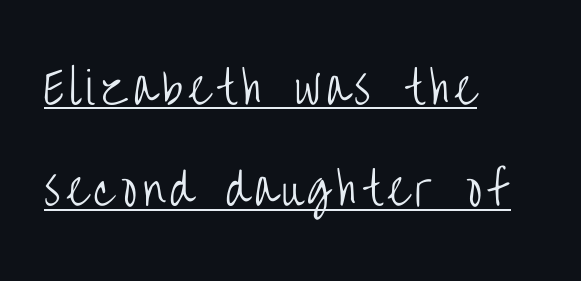
Q: Is the text bold? A: No.
Q: Is the text italic (slanted)? A: No, it is upright.
Q: Is the typeface a serif or a sans-serif typeface? A: Sans-serif.
Q: Is the text underlined? A: Yes.
Q: How is the paragraph aligned? A: Left-aligned.
Q: Is the spacing between lines tight, normal or loose? A: Loose.
Q: Width (condensed, normal, or wide)? A: Condensed.
Q: Stroke contrast? A: Low.
Q: x-height? A: Large.
Q: Monospaced? A: No.
